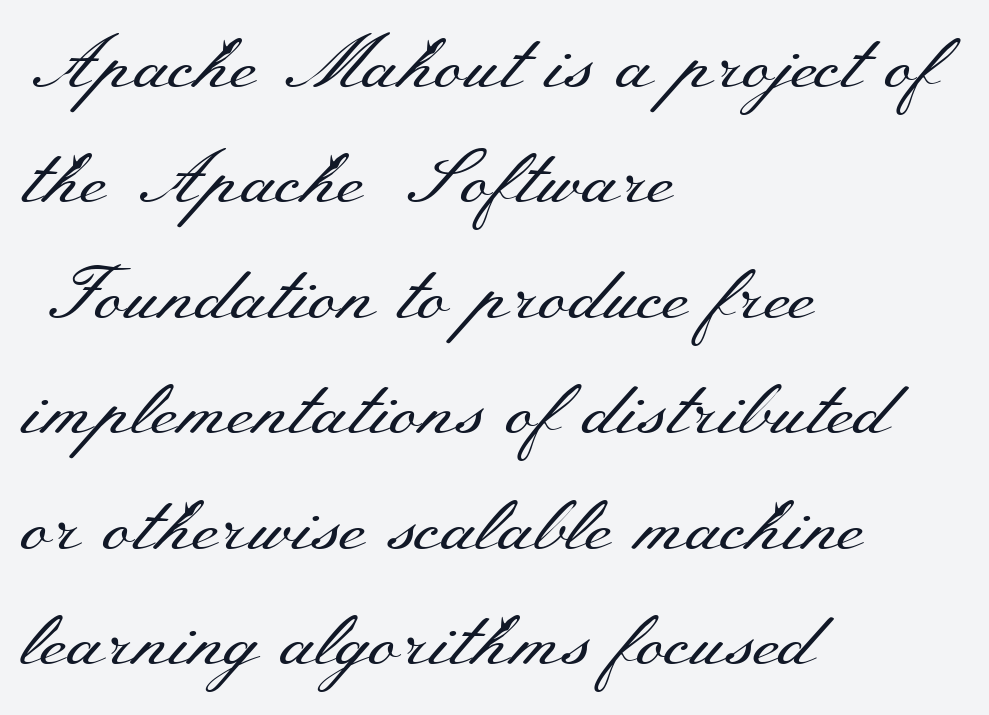
The image shows 74 px regular-weight, wide serif type; set left-aligned, normal line spacing (1.56x), normal letter spacing, not underlined; medium stroke contrast and a small x-height.
